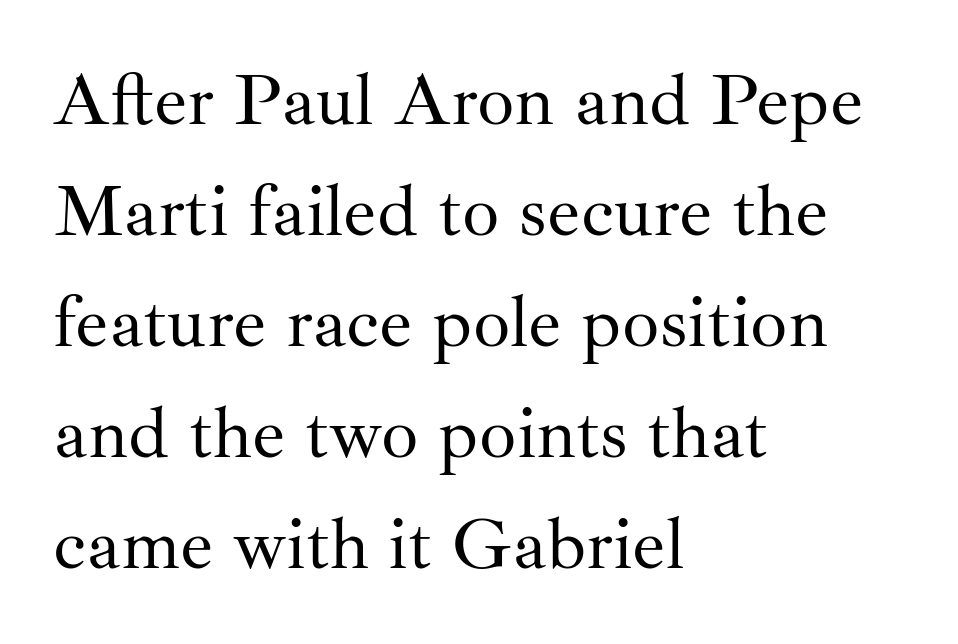
{"serif": "yes", "italic": "no", "bold": "no", "weight": "regular", "width": "normal", "stroke_contrast": "medium", "x_height": "small", "monospaced": "no", "underline": "no", "align": "left", "line_spacing": "normal", "line_spacing_ratio": 1.5, "letter_spacing": "normal", "letter_spacing_em": 0.0, "glyph_px": 74}
